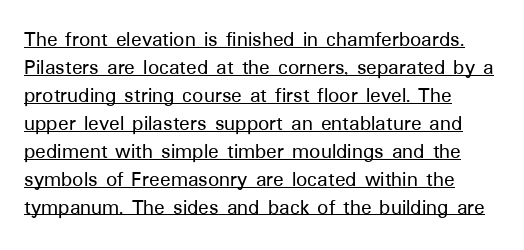
The gaps between neighbouring characters are ordinary and unremarkable. One-word summary of the alignment: left. How would I describe the line gaps? Plain and ordinary. Emphasis is given by a line drawn under the lettering. Every stem runs plumb, perpendicular to the baseline.
